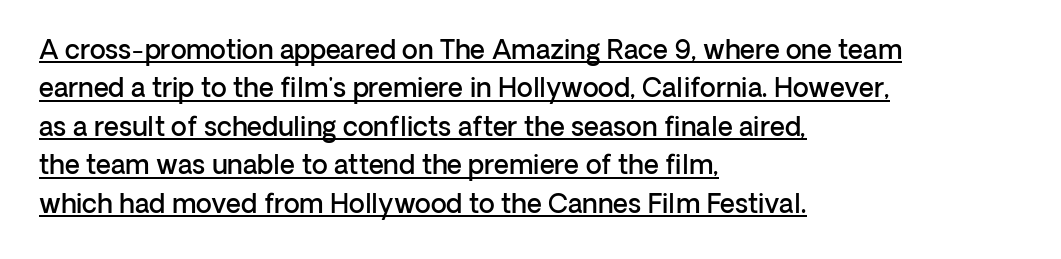
Q: Is the text bold? A: Semi-bold.
Q: Is the text italic (slanted)? A: No, it is upright.
Q: Is the text underlined? A: Yes.
Q: How is the paragraph aligned? A: Left-aligned.
Q: Is the spacing between letters normal or unusually wide? A: Normal.
Q: Is the spacing between lines tight, normal or loose? A: Normal.
